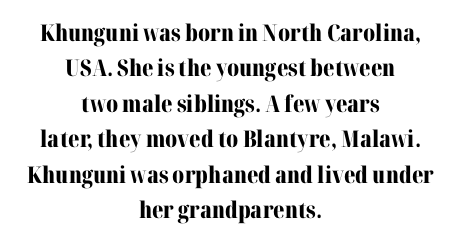
The image shows 23 px bold type, upright; set centered, normal line spacing (1.54x), normal letter spacing, not underlined.
